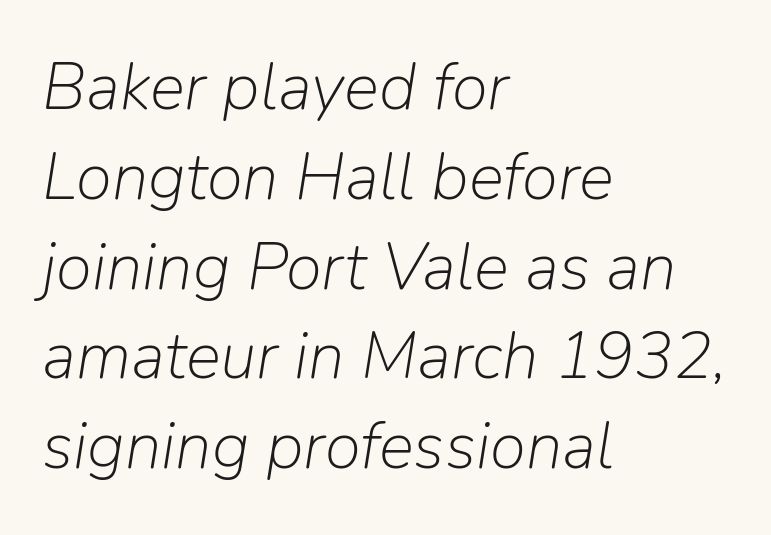
The image shows 66 px light type, italic (leaning right); set left-aligned, normal line spacing (1.36x), normal letter spacing, not underlined; low stroke contrast and a medium x-height.
